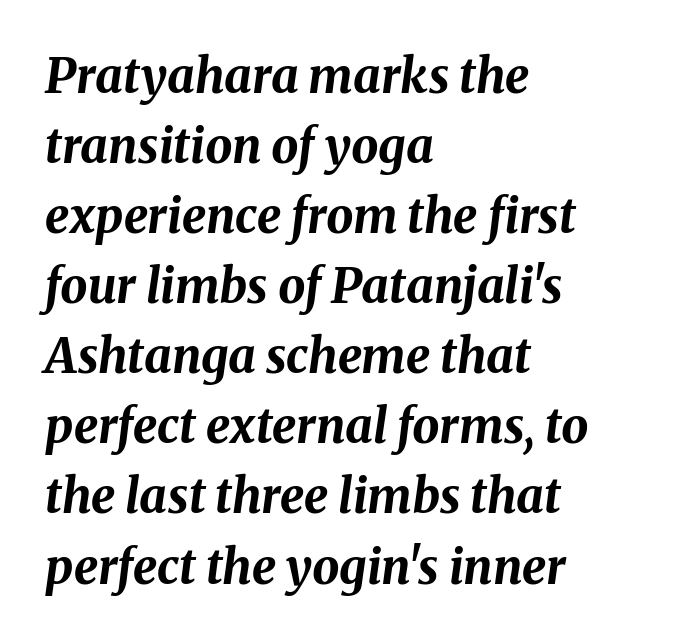
Q: Is the text bold? A: Yes.
Q: Is the text italic (slanted)? A: Yes, it leans right by about 8 degrees.
Q: Is the text underlined? A: No.
Q: How is the paragraph aligned? A: Left-aligned.
Q: Is the spacing between letters normal or unusually wide? A: Normal.
Q: Is the spacing between lines tight, normal or loose? A: Normal.
Q: Width (condensed, normal, or wide)? A: Normal.
Q: Stroke contrast? A: Medium.
Q: x-height? A: Medium.
Q: Monospaced? A: No.
